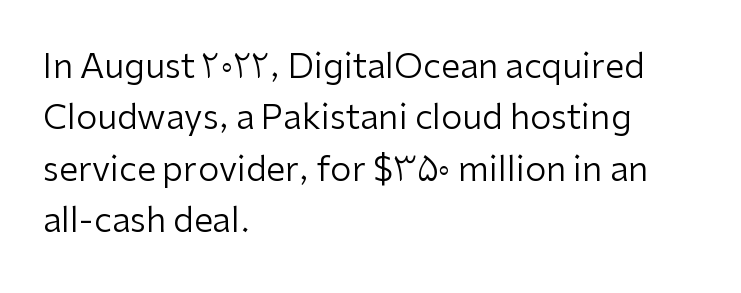
Students, observe: this is what conventionally led text looks like. Underline: absent. Each letter keeps its own natural width here, so spacing adapts to shape. The letterforms sit at book weight or below. Characters follow at the spacing the type designer built in.
